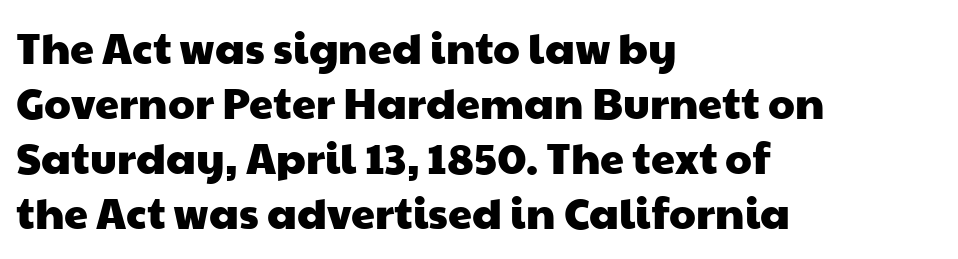
{"serif": "no", "width": "wide", "stroke_contrast": "low", "x_height": "medium", "monospaced": "no", "underline": "no", "align": "left", "line_spacing": "normal", "line_spacing_ratio": 1.28, "letter_spacing": "normal", "letter_spacing_em": 0.0, "glyph_px": 43}
